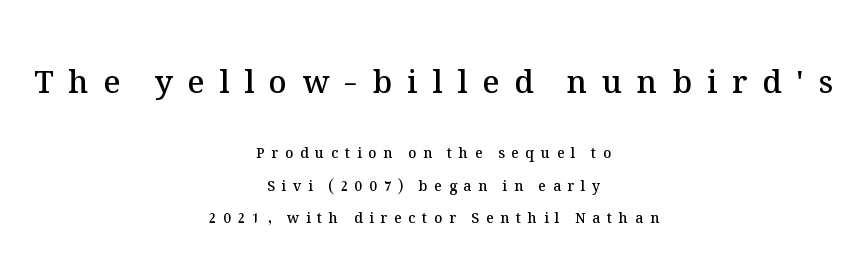
The image shows 31 px semibold type, upright; set centered, loose line spacing (2.35x), unusually wide letter spacing (+0.48 em), not underlined; the first (top) block is 2.21x larger; medium stroke contrast and a medium x-height.
